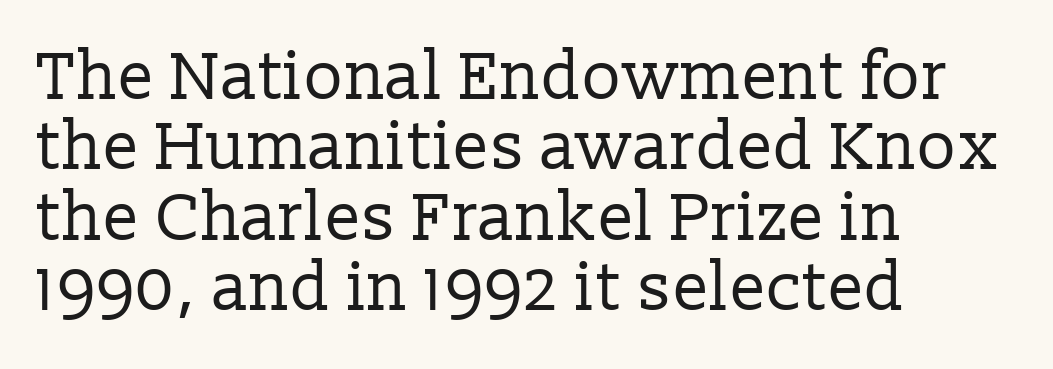
Is this a heavy cut? Hardly; it is regular or lighter. Designer's note — italics off, roman on. The rendering anchors every line to the left-hand side. The passage shown is not underscored anywhere. A typesetter would call this proportional, since set widths differ per character.
